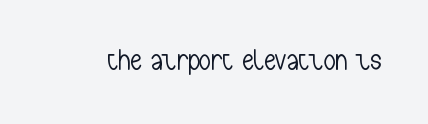
Do the characters align in a grid? No, the font is proportional. The specimen reads as upright at a glance. The tracking reads as untouched default to a designer's eye. Serifs: no, the terminals of the letterforms are clean. Stems and bowls with no extra thickness — not bold.
